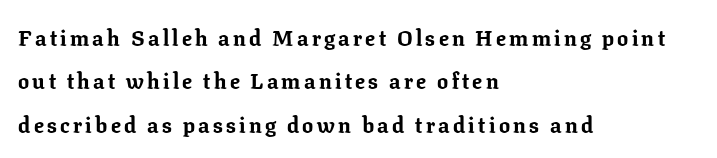
The image shows 22 px bold type, upright; set left-aligned, loose line spacing (1.97x), not underlined.
